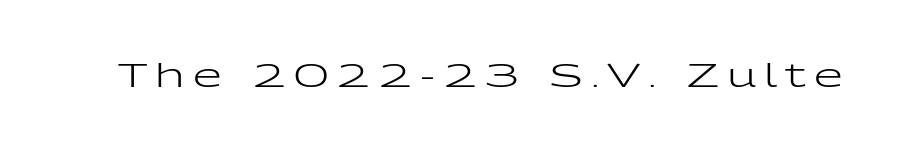
{"serif": "no", "italic": "no", "bold": "no", "weight": "regular", "width": "wide", "stroke_contrast": "low", "x_height": "medium", "monospaced": "no", "underline": "no", "letter_spacing": "wide", "letter_spacing_em": 0.24, "glyph_px": 33}
